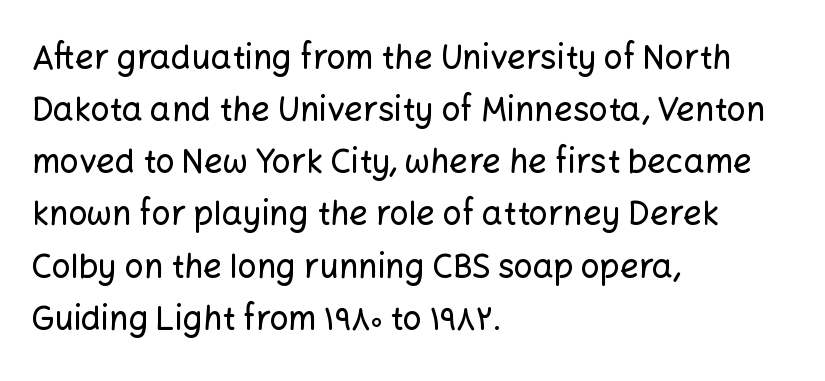
You could not count columns in this text — the font is proportionally spaced. Notice how the passage keeps a crisp vertical edge on the left only. The rows are spaced the way most documents space them. Nothing sits at the stroke ends, so this counts as sans-serif. Observe the ordinary spacing: letters are neighbours, not strangers.
